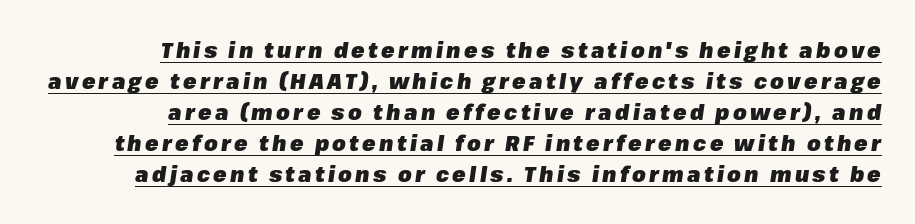
A full-strength bold gives these letters their thick strokes. What's the leading like? Ordinary, nothing unusual. Compared with undecorated copy, this sample adds a rule below the words. Characters are canted at an angle relative to the baseline's perpendicular.
